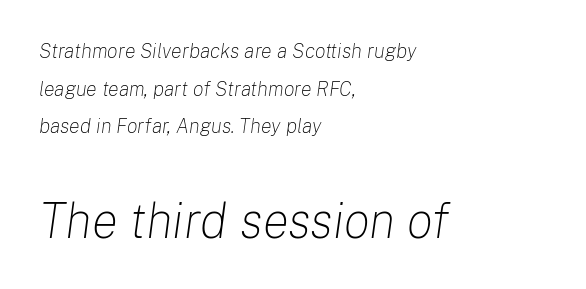
{"italic": "yes", "lean": "right", "slant_degrees": 8, "bold": "no", "weight": "light", "width": "normal", "stroke_contrast": "low", "x_height": "medium", "monospaced": "no", "underline": "no", "align": "left", "line_spacing_ratio": 1.88, "letter_spacing": "normal", "letter_spacing_em": 0.0, "larger_block": "second", "size_ratio": 2.45, "glyph_px": 49}
